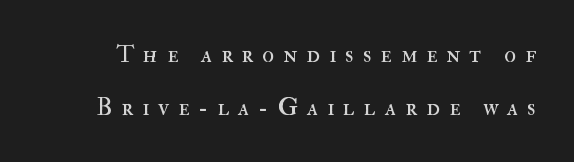
No chunkiness to these letters — they're not bold. What stands out about the letter spacing? Its width — letters are far apart. Rendered with straight, roman letterforms. Line spacing here is loose. Type without underlining.
